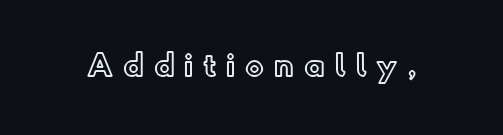
Style check: upright. Honestly, there is no underline to notice here at all. These lines are rendered in a variable-pitch font. There is plenty of visible air inserted between adjacent glyphs.
